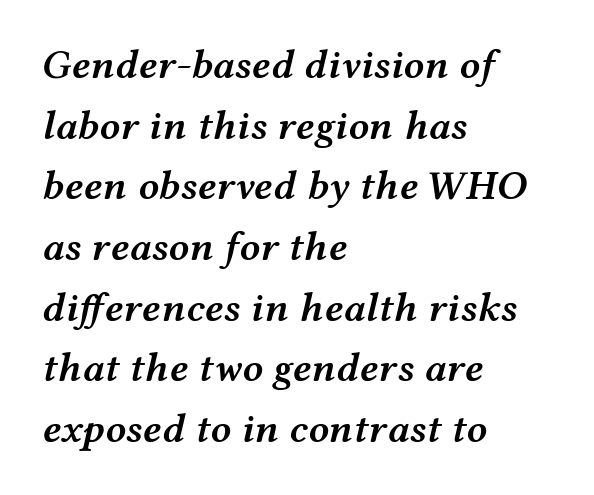
{"italic": "yes", "lean": "right", "slant_degrees": 12, "bold": "semi", "weight": "semibold", "width": "wide", "stroke_contrast": "medium", "x_height": "medium", "monospaced": "no", "underline": "no", "align": "left", "line_spacing": "normal", "line_spacing_ratio": 1.48, "letter_spacing": "normal", "letter_spacing_em": 0.0, "glyph_px": 41}
